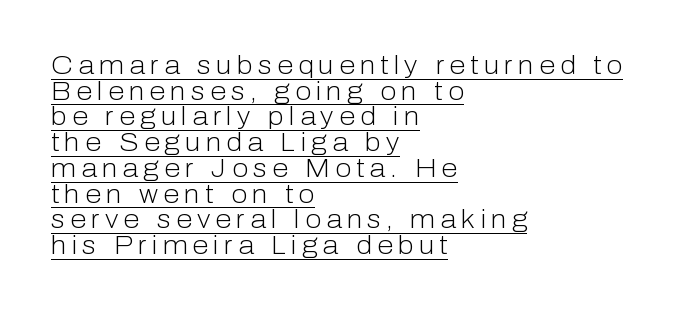
Q: Is the text bold? A: No.
Q: Is the text italic (slanted)? A: No, it is upright.
Q: Is the text underlined? A: Yes.
Q: How is the paragraph aligned? A: Left-aligned.
Q: Is the spacing between letters normal or unusually wide? A: Unusually wide.
Q: Is the spacing between lines tight, normal or loose? A: Tight.
